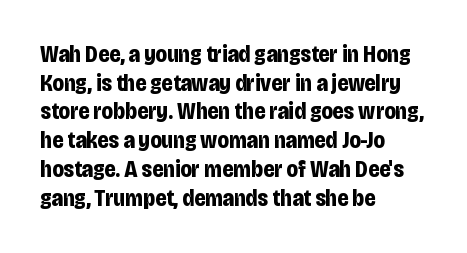
The image shows 23 px bold type, upright; set left-aligned, normal line spacing (1.25x), normal letter spacing, not underlined.
